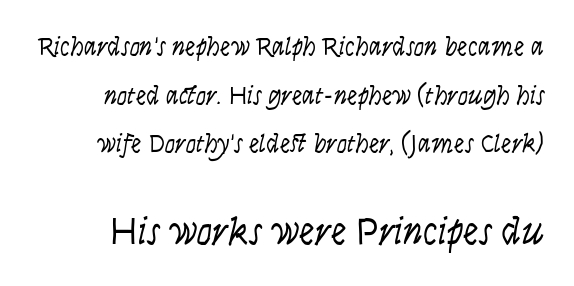
{"serif": "no", "bold": "no", "weight": "light", "width": "condensed", "stroke_contrast": "low", "x_height": "large", "monospaced": "no", "underline": "no", "line_spacing_ratio": 1.87, "letter_spacing": "normal", "letter_spacing_em": 0.0, "larger_block": "second", "size_ratio": 1.5, "glyph_px": 39}
